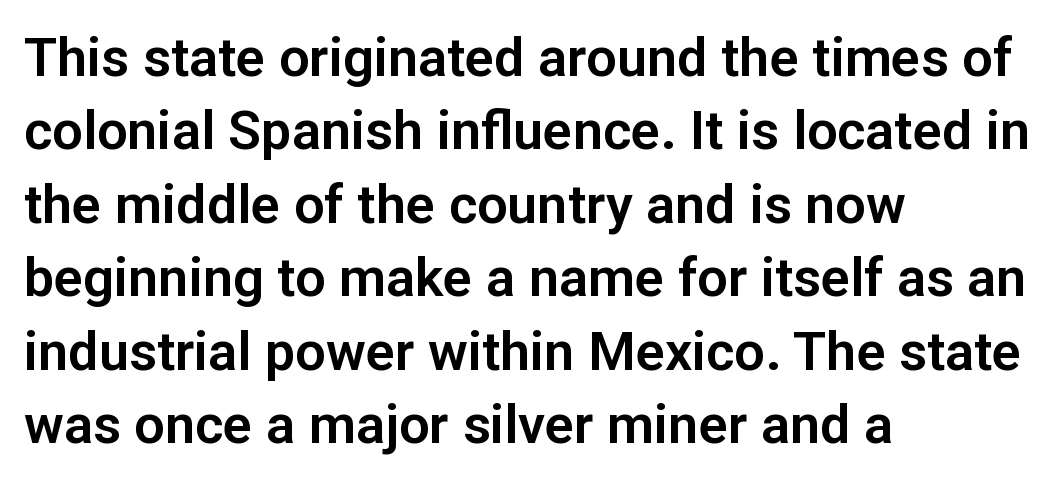
The ragged edge is on the right, which tells us the setting is flush left. You could not count columns in this text — the font is proportionally spaced. Vertical strokes here are truly vertical. The face used here is a sans, in the tradition of grotesques and geometrics.
